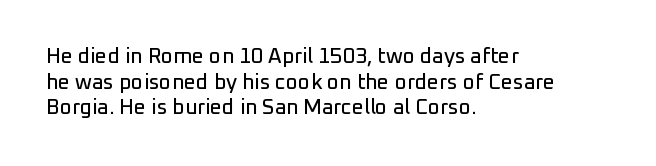
Q: Is the text italic (slanted)? A: No, it is upright.
Q: Is the text underlined? A: No.
Q: How is the paragraph aligned? A: Left-aligned.
Q: Is the spacing between letters normal or unusually wide? A: Normal.
